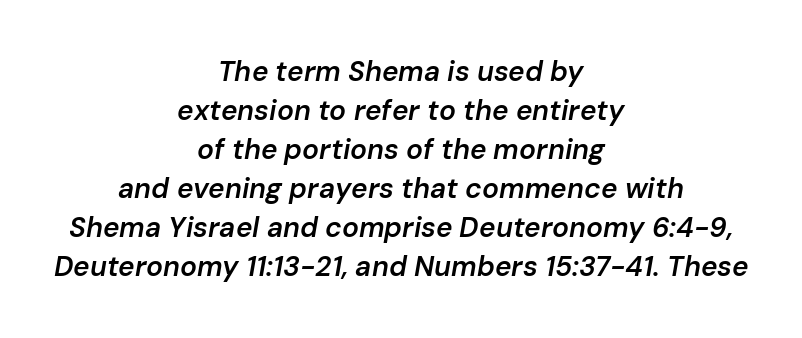
The image shows 28 px semibold type, italic (leaning right); set centered, normal line spacing (1.39x), normal letter spacing, not underlined; low stroke contrast and a medium x-height.
